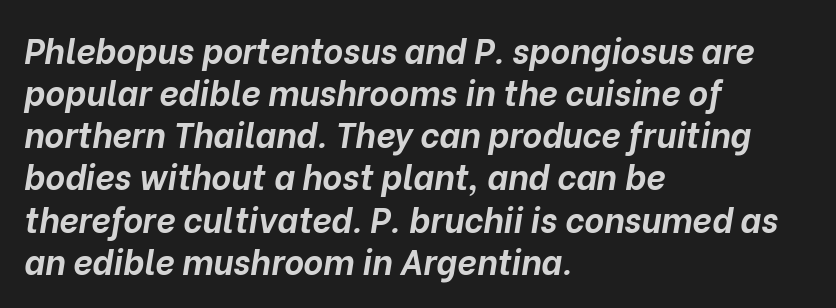
{"italic": "yes", "lean": "right", "slant_degrees": 10, "bold": "yes", "weight": "bold", "width": "normal", "stroke_contrast": "low", "x_height": "medium", "monospaced": "no", "underline": "no", "align": "left", "line_spacing_ratio": 1.24, "letter_spacing": "normal", "letter_spacing_em": 0.0, "glyph_px": 34}
